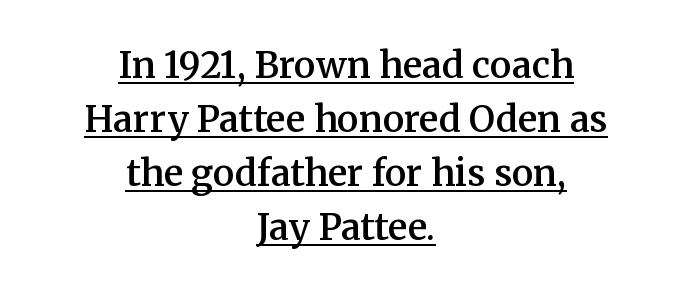
The image shows 36 px semibold serif type, upright; set centered, normal line spacing (1.5x), normal letter spacing, underlined; medium stroke contrast and a medium x-height.
